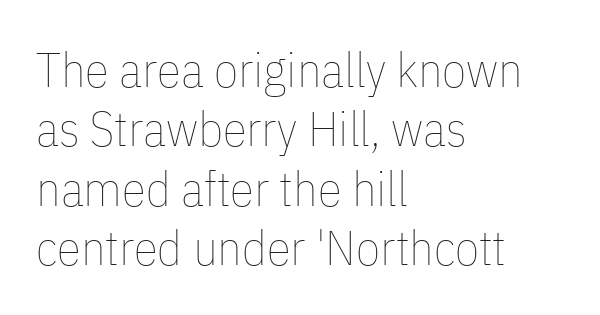
The image shows 49 px thin, condensed type, upright; set left-aligned, line spacing 1.21x, normal letter spacing, not underlined; low stroke contrast and a medium x-height.
